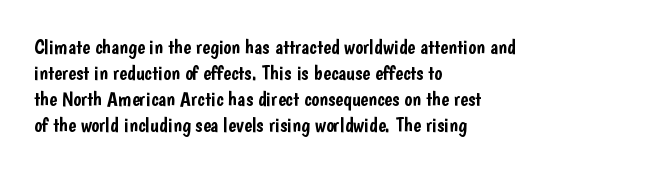
{"italic": "no", "underline": "no", "align": "left", "line_spacing_ratio": 1.24, "letter_spacing": "normal", "letter_spacing_em": 0.0, "glyph_px": 21}
